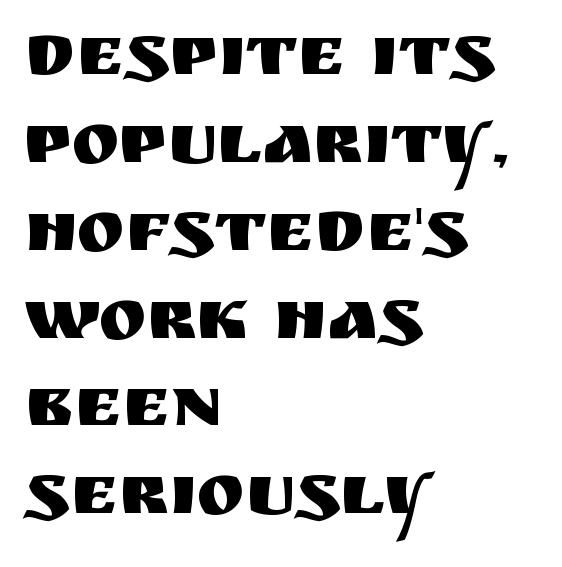
Q: Is the text italic (slanted)? A: No, it is upright.
Q: Is the typeface a serif or a sans-serif typeface? A: Sans-serif.
Q: Is the text underlined? A: No.
Q: How is the paragraph aligned? A: Left-aligned.
Q: Is the spacing between letters normal or unusually wide? A: Normal.
Q: Width (condensed, normal, or wide)? A: Normal.
Q: Stroke contrast? A: Medium.
Q: x-height? A: Large.
Q: Monospaced? A: No.
